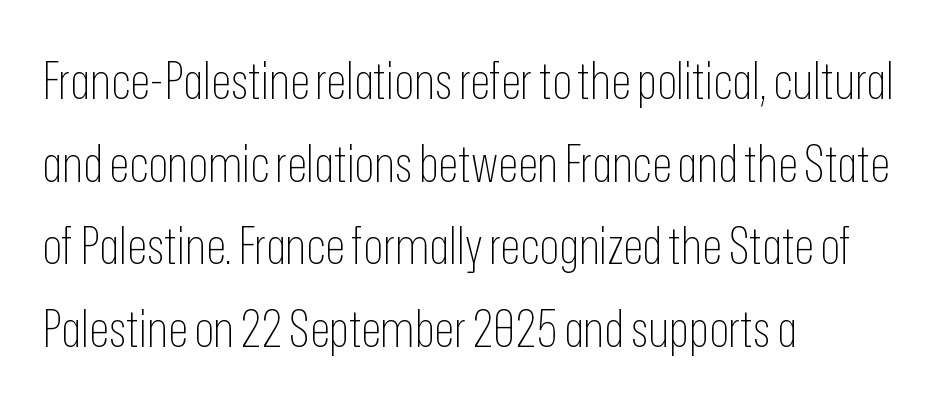
Q: Is the text bold? A: No.
Q: Is the text italic (slanted)? A: No, it is upright.
Q: Is the typeface a serif or a sans-serif typeface? A: Sans-serif.
Q: Is the text underlined? A: No.
Q: How is the paragraph aligned? A: Left-aligned.
Q: Is the spacing between letters normal or unusually wide? A: Normal.
Q: Is the spacing between lines tight, normal or loose? A: Normal.
Q: Width (condensed, normal, or wide)? A: Condensed.
Q: Stroke contrast? A: Low.
Q: x-height? A: Medium.
Q: Monospaced? A: No.
